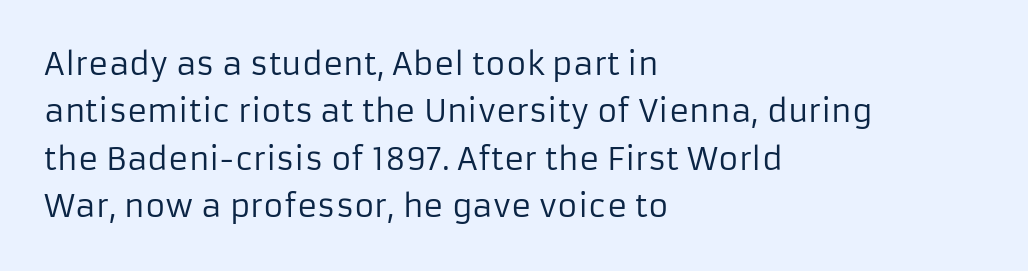
{"serif": "no", "italic": "no", "bold": "no", "weight": "regular", "width": "normal", "stroke_contrast": "low", "x_height": "medium", "monospaced": "no", "underline": "no", "align": "left", "line_spacing": "normal", "line_spacing_ratio": 1.53, "letter_spacing": "normal", "letter_spacing_em": 0.0, "glyph_px": 31}
